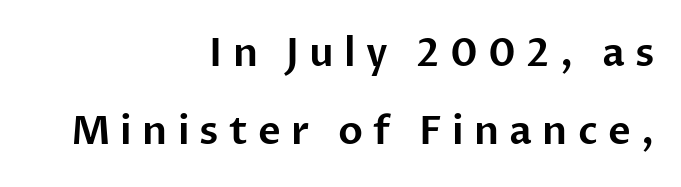
Q: Is the text italic (slanted)? A: No, it is upright.
Q: Is the typeface a serif or a sans-serif typeface? A: Sans-serif.
Q: Is the text underlined? A: No.
Q: How is the paragraph aligned? A: Right-aligned.
Q: Is the spacing between letters normal or unusually wide? A: Unusually wide.
Q: Is the spacing between lines tight, normal or loose? A: Loose.
Q: Width (condensed, normal, or wide)? A: Normal.
Q: Stroke contrast? A: Low.
Q: x-height? A: Medium.
Q: Monospaced? A: No.
